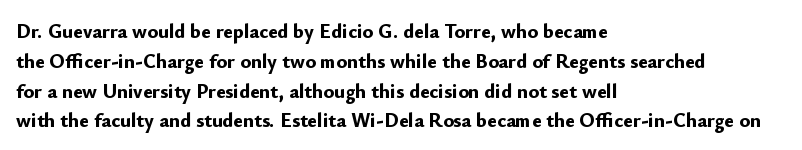
The image shows 20 px bold type, upright; set left-aligned, normal line spacing (1.49x), normal letter spacing, not underlined.
